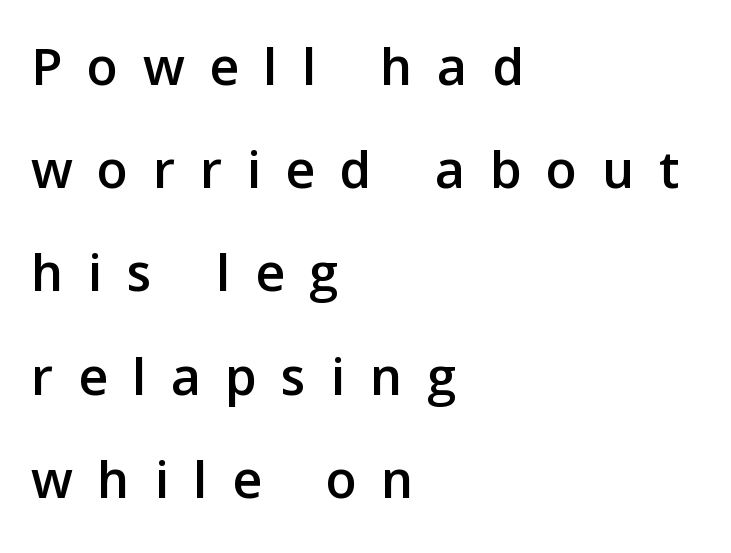
{"serif": "no", "italic": "no", "width": "normal", "stroke_contrast": "low", "x_height": "medium", "monospaced": "no", "underline": "no", "align": "left", "line_spacing_ratio": 1.81, "letter_spacing": "wide", "letter_spacing_em": 0.43, "glyph_px": 57}
